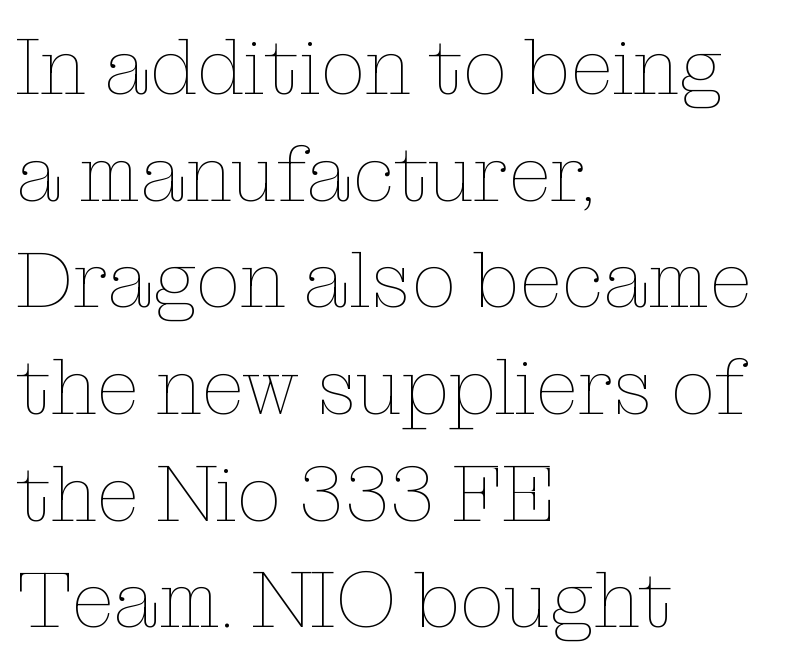
Underline: absent. The letterforms sit at book weight or below. Spacing between characters is what you'd get straight out of the box. A typesetter would call this proportional, since set widths differ per character.
